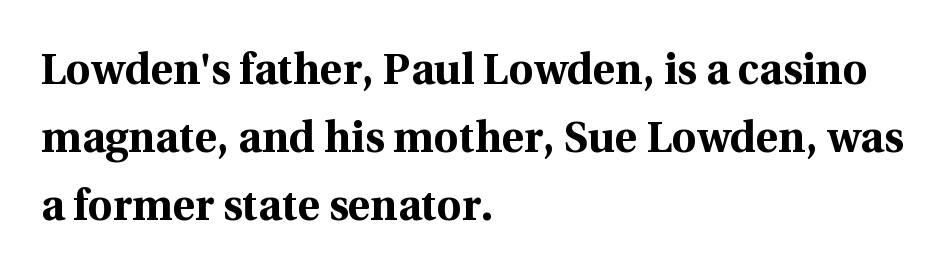
Q: Is the text bold? A: Yes.
Q: Is the text italic (slanted)? A: No, it is upright.
Q: Is the typeface a serif or a sans-serif typeface? A: Serif.
Q: Is the text underlined? A: No.
Q: How is the paragraph aligned? A: Left-aligned.
Q: Is the spacing between letters normal or unusually wide? A: Normal.
Q: Is the spacing between lines tight, normal or loose? A: Normal.
Q: Width (condensed, normal, or wide)? A: Normal.
Q: x-height? A: Medium.
Q: Monospaced? A: No.
